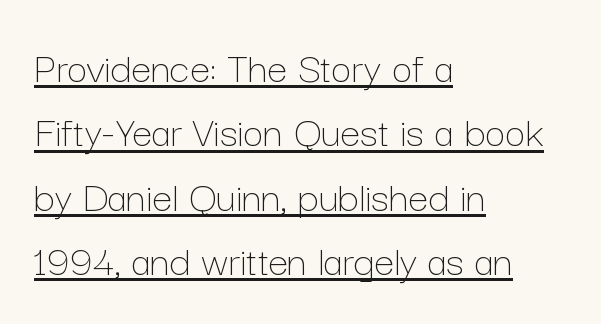
{"italic": "no", "bold": "no", "weight": "thin", "width": "normal", "stroke_contrast": "low", "x_height": "medium", "monospaced": "no", "underline": "yes", "align": "left", "line_spacing": "normal", "line_spacing_ratio": 1.43, "letter_spacing": "normal", "letter_spacing_em": 0.0, "glyph_px": 45}
